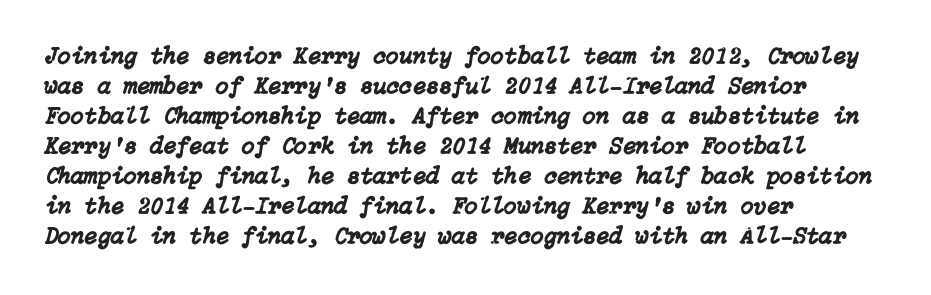
The image shows 24 px text type, italic (leaning right); set left-aligned, normal line spacing (1.25x), normal letter spacing, not underlined.
